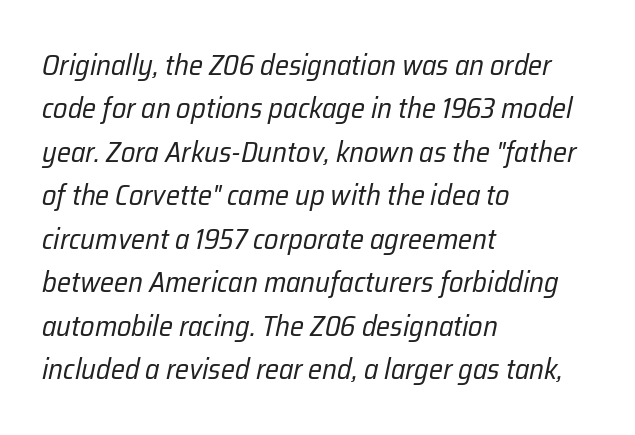
{"italic": "yes", "lean": "right", "slant_degrees": 12, "bold": "no", "weight": "regular", "width": "condensed", "stroke_contrast": "low", "x_height": "medium", "monospaced": "no", "underline": "no", "align": "left", "line_spacing": "normal", "line_spacing_ratio": 1.5, "letter_spacing": "normal", "letter_spacing_em": 0.0, "glyph_px": 29}
